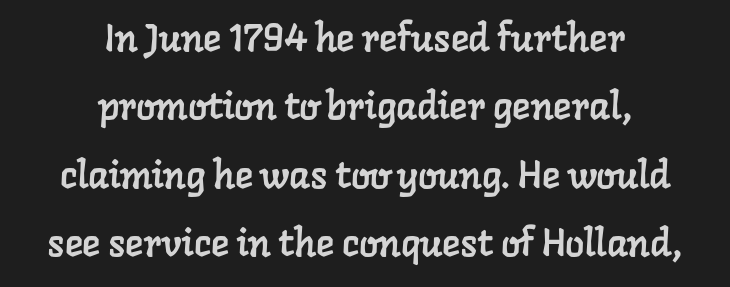
{"serif": "yes", "width": "normal", "stroke_contrast": "low", "x_height": "medium", "monospaced": "no", "underline": "no", "align": "center", "line_spacing_ratio": 1.8, "letter_spacing": "normal", "letter_spacing_em": 0.0, "glyph_px": 38}
